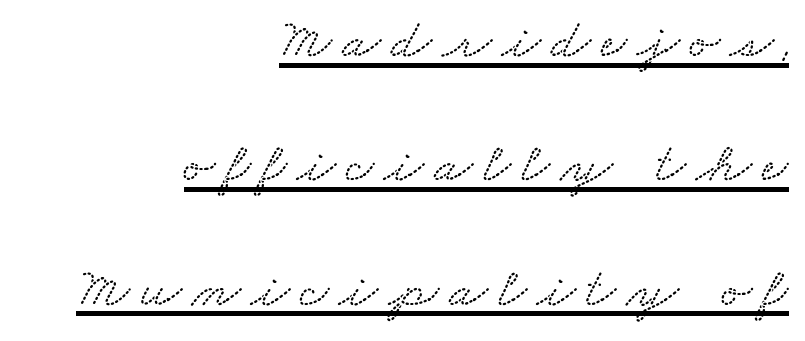
Does the leading feel generous? Absolutely, it's lavish. These lines are rendered in a variable-pitch font. Is the block centered? No — it sits flush against the right margin. Notice how a bar underscores the lettering throughout. Observe the serifs anchoring each vertical stroke in this sample.
